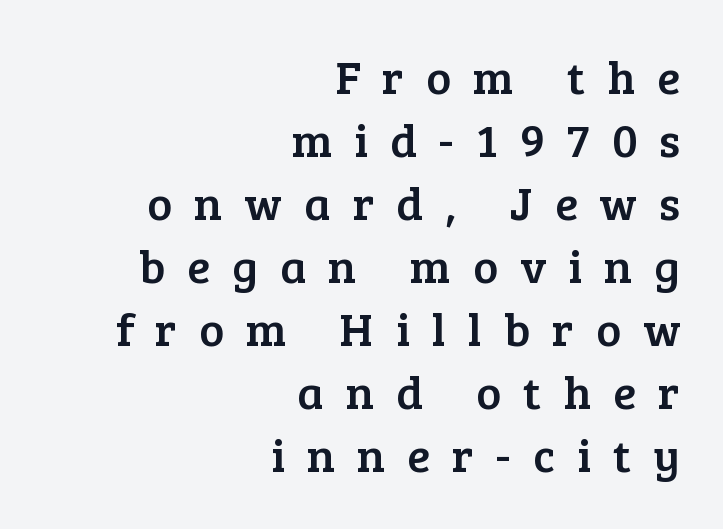
{"serif": "yes", "italic": "no", "width": "normal", "stroke_contrast": "low", "x_height": "medium", "monospaced": "no", "underline": "no", "align": "right", "line_spacing": "normal", "line_spacing_ratio": 1.34, "letter_spacing": "wide", "letter_spacing_em": 0.47, "glyph_px": 47}
